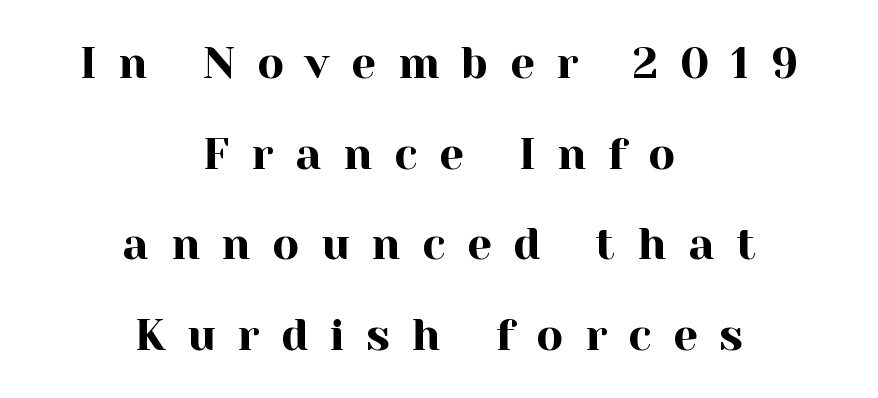
Q: Is the text italic (slanted)? A: No, it is upright.
Q: Is the typeface a serif or a sans-serif typeface? A: Serif.
Q: Is the text underlined? A: No.
Q: How is the paragraph aligned? A: Centered.
Q: Is the spacing between letters normal or unusually wide? A: Unusually wide.
Q: Is the spacing between lines tight, normal or loose? A: Loose.
Q: Width (condensed, normal, or wide)? A: Normal.
Q: x-height? A: Medium.
Q: Monospaced? A: No.
